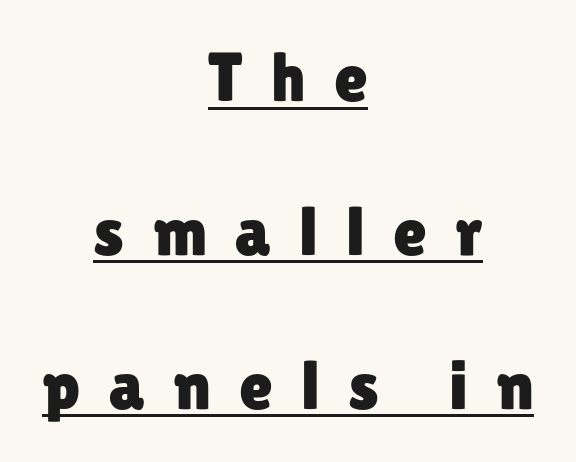
Q: Is the text italic (slanted)? A: No, it is upright.
Q: Is the typeface a serif or a sans-serif typeface? A: Sans-serif.
Q: Is the text underlined? A: Yes.
Q: How is the paragraph aligned? A: Centered.
Q: Is the spacing between letters normal or unusually wide? A: Unusually wide.
Q: Is the spacing between lines tight, normal or loose? A: Loose.
Q: Width (condensed, normal, or wide)? A: Normal.
Q: Stroke contrast? A: Low.
Q: x-height? A: Medium.
Q: Monospaced? A: No.
